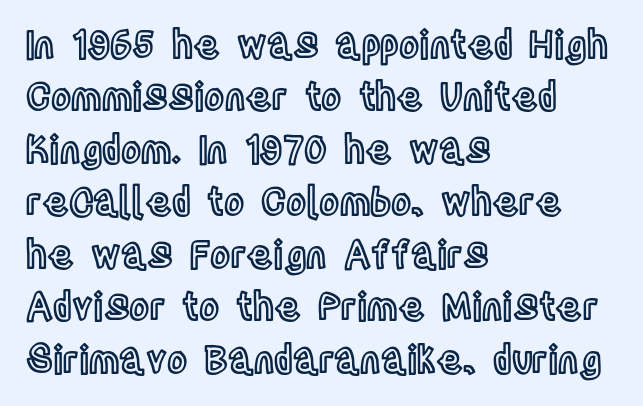
{"italic": "no", "width": "condensed", "x_height": "large", "monospaced": "no", "underline": "no", "align": "left", "line_spacing": "normal", "line_spacing_ratio": 1.38, "letter_spacing": "normal", "letter_spacing_em": 0.0, "glyph_px": 38}
